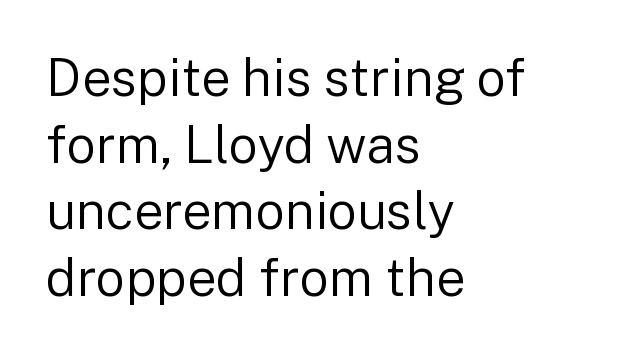
Q: Is the text bold? A: No.
Q: Is the text italic (slanted)? A: No, it is upright.
Q: Is the typeface a serif or a sans-serif typeface? A: Sans-serif.
Q: Is the text underlined? A: No.
Q: How is the paragraph aligned? A: Left-aligned.
Q: Is the spacing between letters normal or unusually wide? A: Normal.
Q: Is the spacing between lines tight, normal or loose? A: Normal.
Q: Width (condensed, normal, or wide)? A: Normal.
Q: Stroke contrast? A: Low.
Q: x-height? A: Medium.
Q: Monospaced? A: No.
